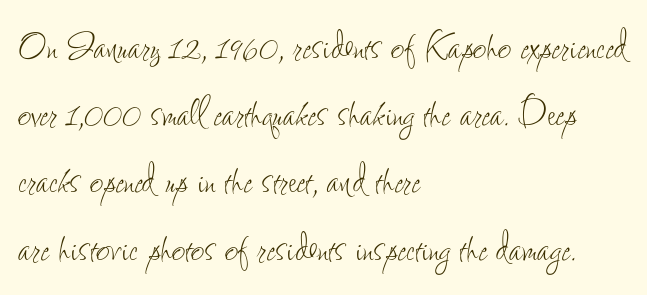
Successive baselines arrive at the customary interval. Alignment: flush left. Bare-footed words on every line.
